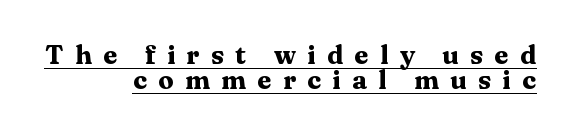
The image shows 26 px bold type, upright; set right-aligned, tight line spacing (0.96x), unusually wide letter spacing (+0.43 em), underlined.
